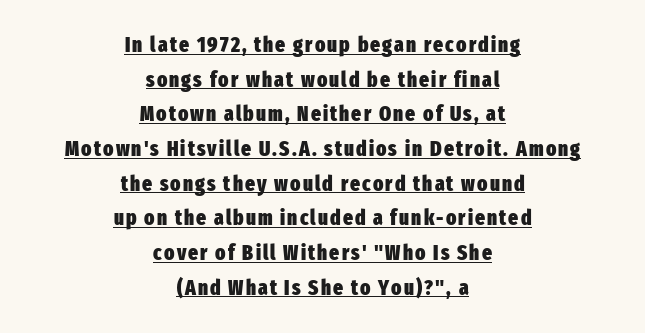
{"italic": "no", "bold": "yes", "underline": "yes", "align": "center", "line_spacing": "normal", "line_spacing_ratio": 1.65, "glyph_px": 21}
